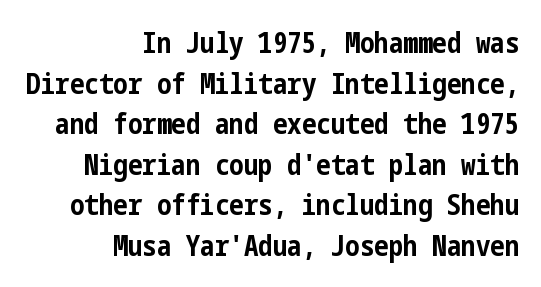
Regarding leading, the lines here are spaced in the standard way. The face used here is rendered with its standard letterfit. Bare-footed words on every line. These lines stack with their right ends in a neat column. Ascenders rise straight up at ninety degrees.
